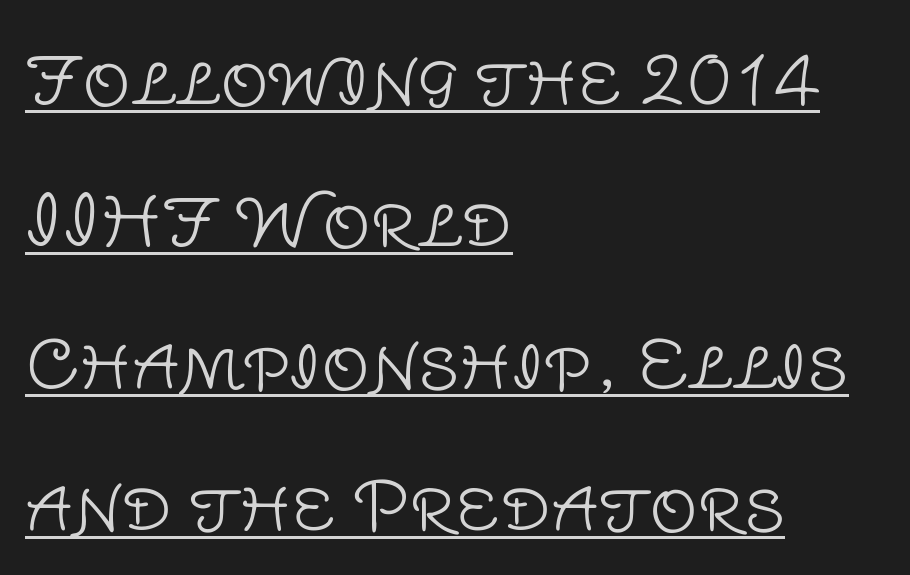
{"serif": "no", "bold": "no", "weight": "light", "width": "normal", "stroke_contrast": "low", "x_height": "large", "monospaced": "no", "underline": "yes", "align": "left", "line_spacing": "loose", "line_spacing_ratio": 2.12, "letter_spacing": "normal", "letter_spacing_em": 0.0, "glyph_px": 67}
